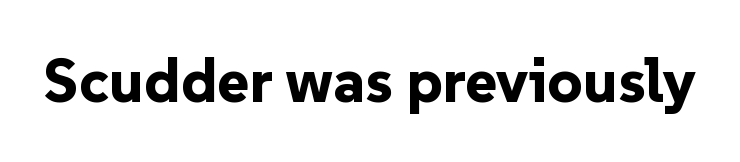
This sample uses plain, unmodified letter spacing. Bold? Absolutely — the strokes are thick and heavy. Note: no serifs on the glyphs. The type sits square on the baseline with zero lean. Plain, unruled lines of type.
